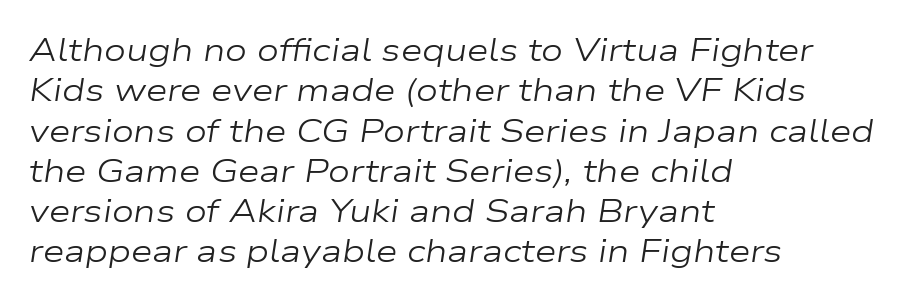
A typesetter would call this leading conventional body-copy spacing. Is the block centered? No — it sits flush against the left margin. The whole block is typeset with a tilt. The area under the type is left untouched. Students, note that the glyphs here touch the page at normal intervals. No extra ink here — the face is not bold.
